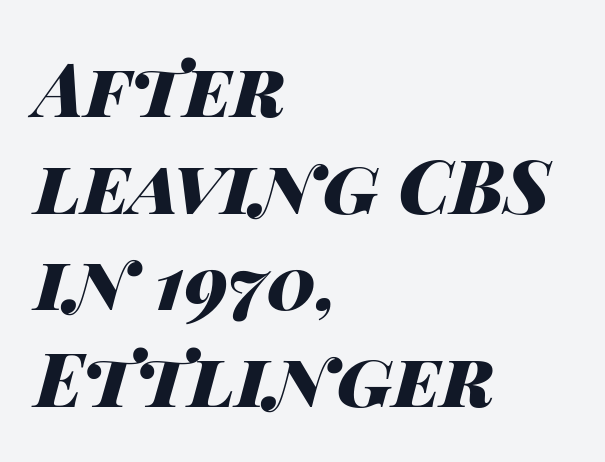
Q: Is the text bold? A: Yes.
Q: Is the text italic (slanted)? A: Yes, it leans right by about 14 degrees.
Q: Is the text underlined? A: No.
Q: How is the paragraph aligned? A: Left-aligned.
Q: Is the spacing between letters normal or unusually wide? A: Normal.
Q: Is the spacing between lines tight, normal or loose? A: Normal.
Q: Width (condensed, normal, or wide)? A: Wide.
Q: Stroke contrast? A: High.
Q: x-height? A: Large.
Q: Monospaced? A: No.
